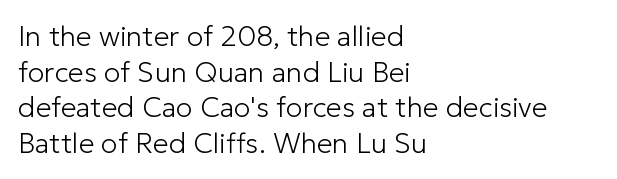
{"serif": "no", "italic": "no", "bold": "no", "weight": "light", "width": "normal", "stroke_contrast": "low", "x_height": "medium", "monospaced": "no", "underline": "no", "align": "left", "line_spacing": "normal", "line_spacing_ratio": 1.27, "letter_spacing": "normal", "letter_spacing_em": 0.0, "glyph_px": 28}
